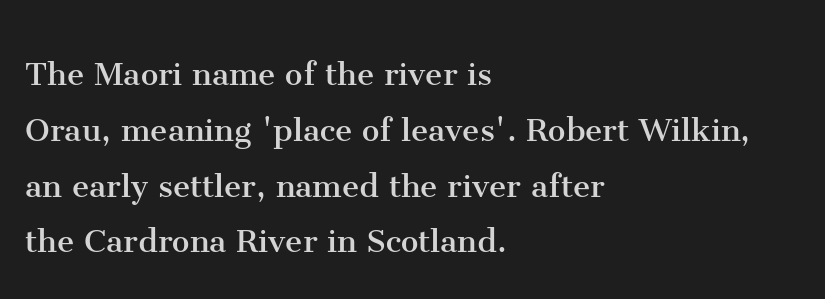
{"serif": "yes", "italic": "no", "bold": "no", "weight": "regular", "width": "normal", "stroke_contrast": "medium", "x_height": "medium", "monospaced": "no", "underline": "no", "align": "left", "line_spacing": "normal", "line_spacing_ratio": 1.43, "letter_spacing": "normal", "letter_spacing_em": 0.0, "glyph_px": 39}
